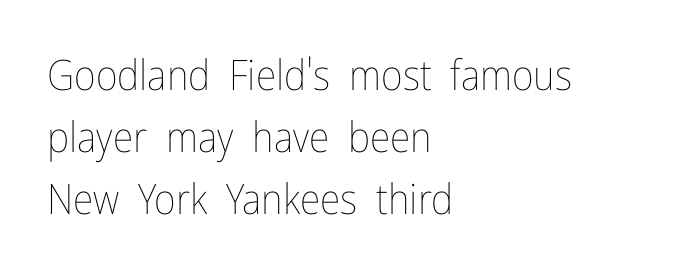
Q: Is the text bold? A: No.
Q: Is the text italic (slanted)? A: No, it is upright.
Q: Is the text underlined? A: No.
Q: How is the paragraph aligned? A: Left-aligned.
Q: Is the spacing between letters normal or unusually wide? A: Normal.
Q: Is the spacing between lines tight, normal or loose? A: Normal.
Q: Width (condensed, normal, or wide)? A: Condensed.
Q: Stroke contrast? A: Low.
Q: x-height? A: Medium.
Q: Monospaced? A: No.
